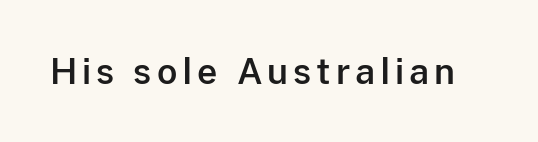
{"serif": "no", "italic": "no", "width": "normal", "stroke_contrast": "low", "x_height": "medium", "monospaced": "no", "underline": "no", "glyph_px": 35}
